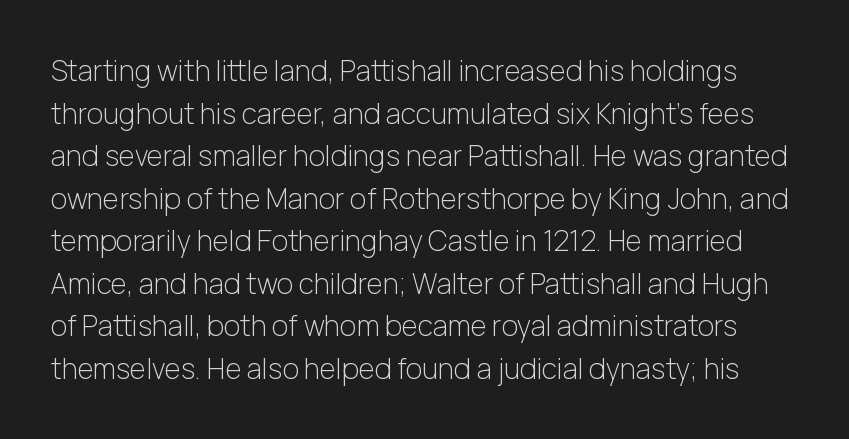
The image shows 28 px light sans-serif type, upright; set normal line spacing (1.52x), normal letter spacing, not underlined; low stroke contrast and a medium x-height.
